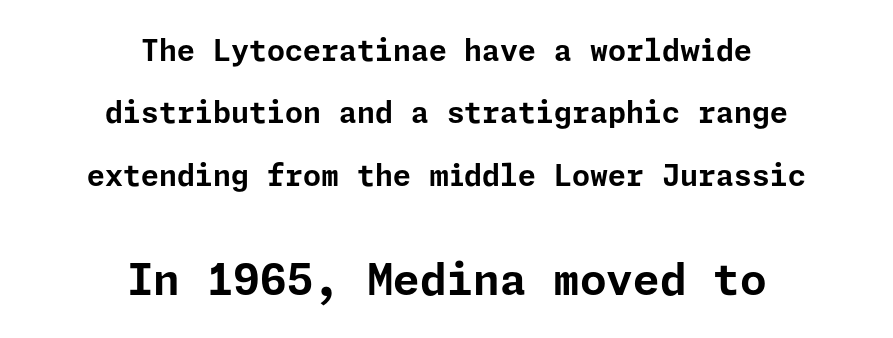
Q: Is the text bold? A: Yes.
Q: Is the text italic (slanted)? A: No, it is upright.
Q: Is the typeface a serif or a sans-serif typeface? A: Sans-serif.
Q: Is the text underlined? A: No.
Q: How is the paragraph aligned? A: Centered.
Q: Is the spacing between letters normal or unusually wide? A: Normal.
Q: Is the spacing between lines tight, normal or loose? A: Loose.
Q: Which block of text is set in a larger size, the first (top) or the second (bottom)? A: The second (bottom) one.
Q: Width (condensed, normal, or wide)? A: Normal.
Q: Stroke contrast? A: Low.
Q: x-height? A: Medium.
